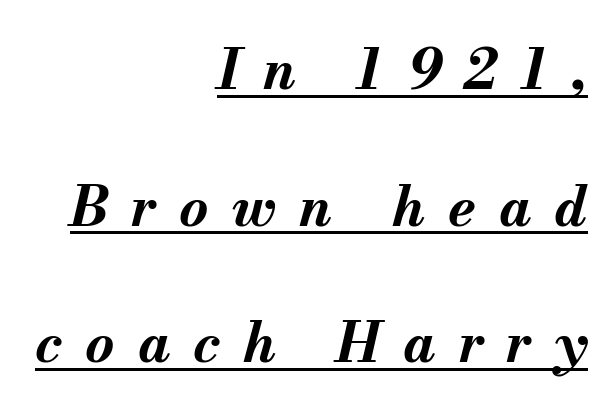
A great deal of white space separates one row of letters from the next. Here the designer chose a conventional face with non-uniform glyph widths. Weight check: bold — yes, fully. Alignment: flush right.
